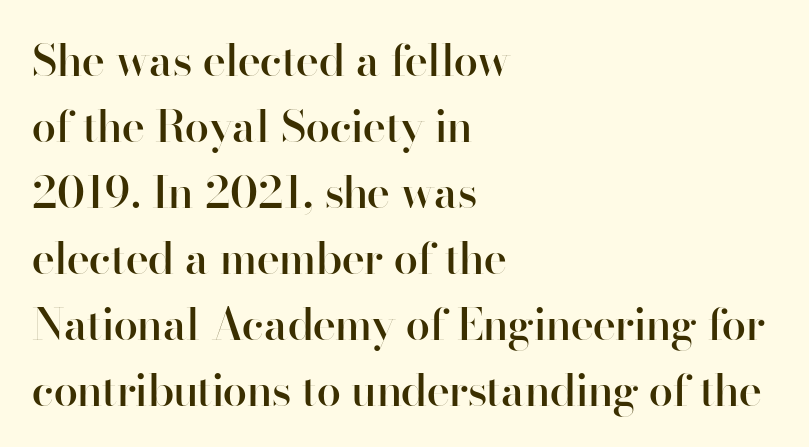
The image shows 44 px semibold sans-serif type, upright; set left-aligned, normal line spacing (1.5x), normal letter spacing, not underlined; high stroke contrast and a small x-height.
